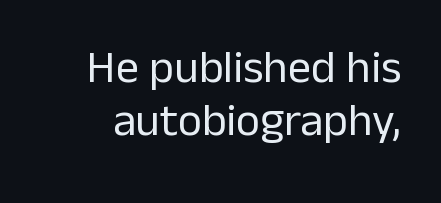
The image shows 46 px regular-weight sans-serif type, upright; set tight line spacing (1.15x), normal letter spacing, not underlined; low stroke contrast and a medium x-height.
